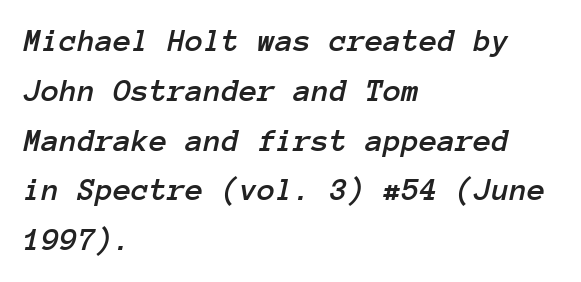
Q: Is the text italic (slanted)? A: Yes, it leans right by about 12 degrees.
Q: Is the text underlined? A: No.
Q: How is the paragraph aligned? A: Left-aligned.
Q: Is the spacing between letters normal or unusually wide? A: Normal.
Q: Is the spacing between lines tight, normal or loose? A: Normal.
Q: Width (condensed, normal, or wide)? A: Normal.
Q: Stroke contrast? A: Low.
Q: x-height? A: Medium.
Q: Monospaced? A: Yes.
